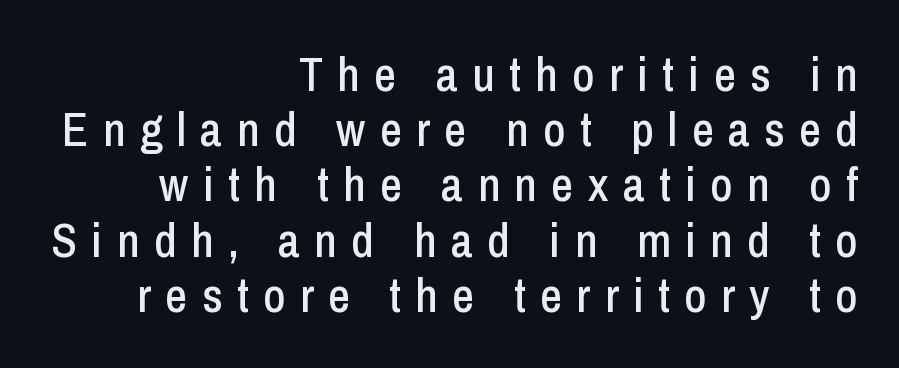
Q: Is the text italic (slanted)? A: No, it is upright.
Q: Is the typeface a serif or a sans-serif typeface? A: Sans-serif.
Q: Is the text underlined? A: No.
Q: How is the paragraph aligned? A: Right-aligned.
Q: Is the spacing between letters normal or unusually wide? A: Unusually wide.
Q: Is the spacing between lines tight, normal or loose? A: Tight.
Q: Width (condensed, normal, or wide)? A: Condensed.
Q: Stroke contrast? A: Low.
Q: x-height? A: Medium.
Q: Monospaced? A: No.
